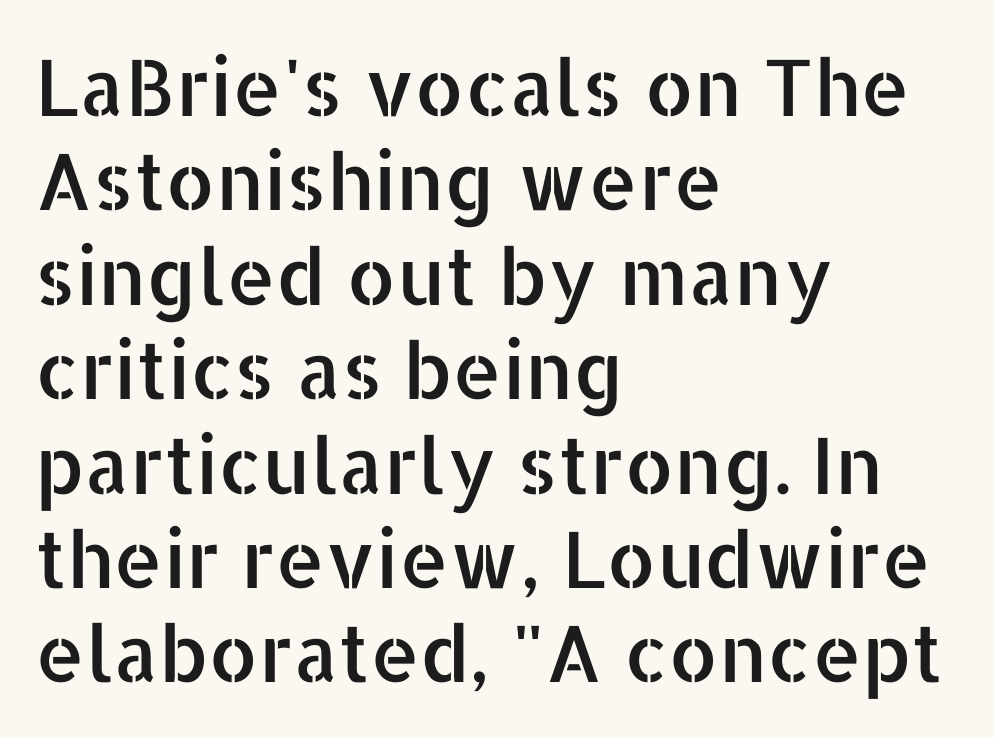
Q: Is the text italic (slanted)? A: No, it is upright.
Q: Is the typeface a serif or a sans-serif typeface? A: Sans-serif.
Q: Is the text underlined? A: No.
Q: How is the paragraph aligned? A: Left-aligned.
Q: Is the spacing between letters normal or unusually wide? A: Normal.
Q: Width (condensed, normal, or wide)? A: Normal.
Q: Stroke contrast? A: Low.
Q: x-height? A: Medium.
Q: Monospaced? A: No.
